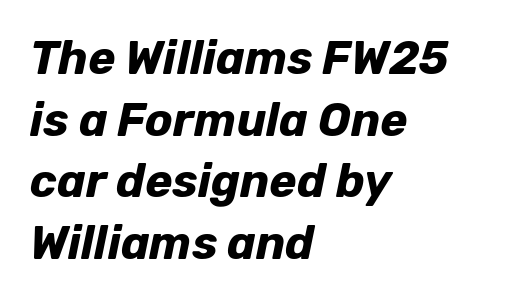
Letter spacing: default. Quick note: italic. Looks like regular typesetting: each glyph gets only the width it needs. Descender tails drop into unmarked territory. Vertically, the passage feels balanced, rows spaced as you'd expect.
